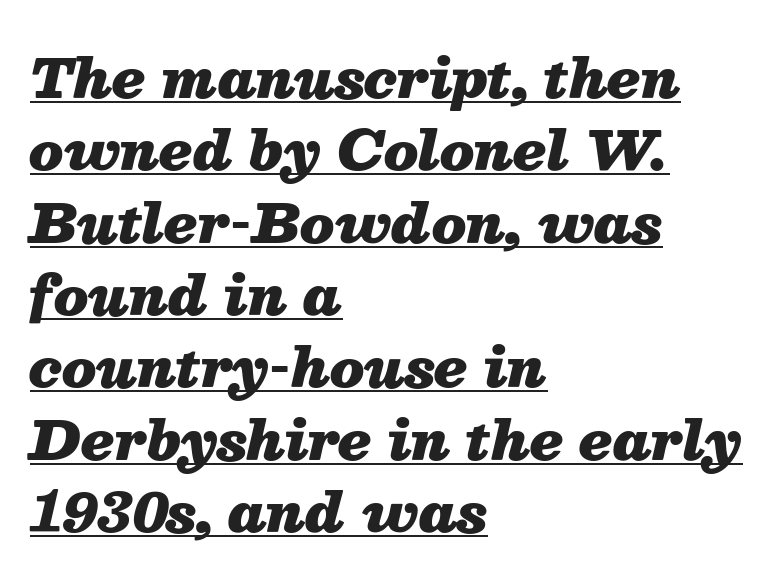
{"italic": "yes", "lean": "right", "slant_degrees": 13, "bold": "yes", "weight": "heavy", "width": "normal", "stroke_contrast": "medium", "x_height": "medium", "monospaced": "no", "underline": "yes", "align": "left", "line_spacing": "normal", "line_spacing_ratio": 1.34, "letter_spacing": "normal", "letter_spacing_em": 0.0, "glyph_px": 54}
